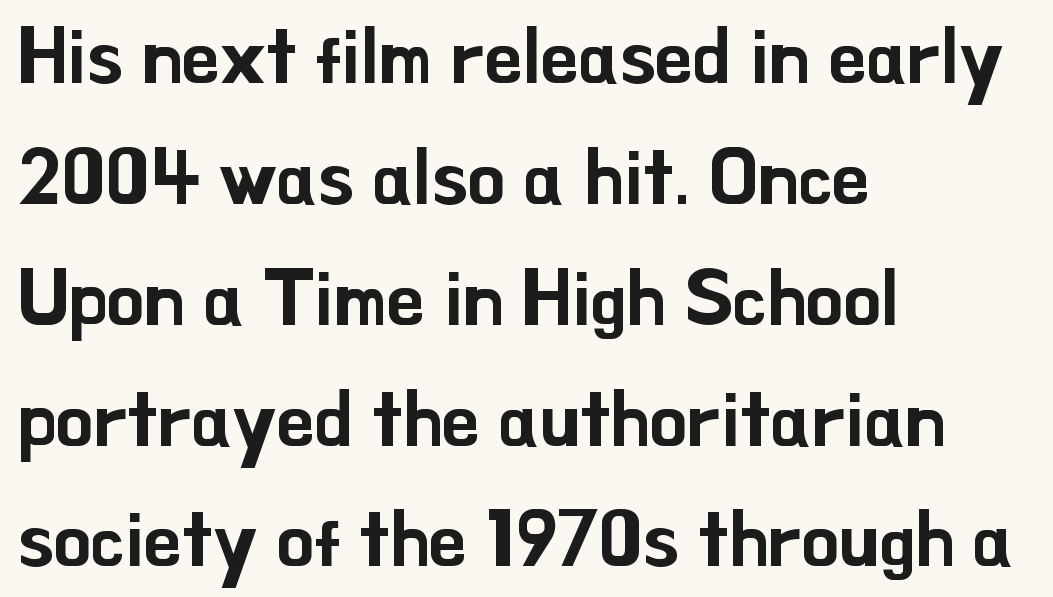
The characters display no serif detailing; their extremities are plain. Where is the straight margin? On the left. Every character sits straight up, as roman type does. Vertically, the passage feels balanced, rows spaced as you'd expect.
